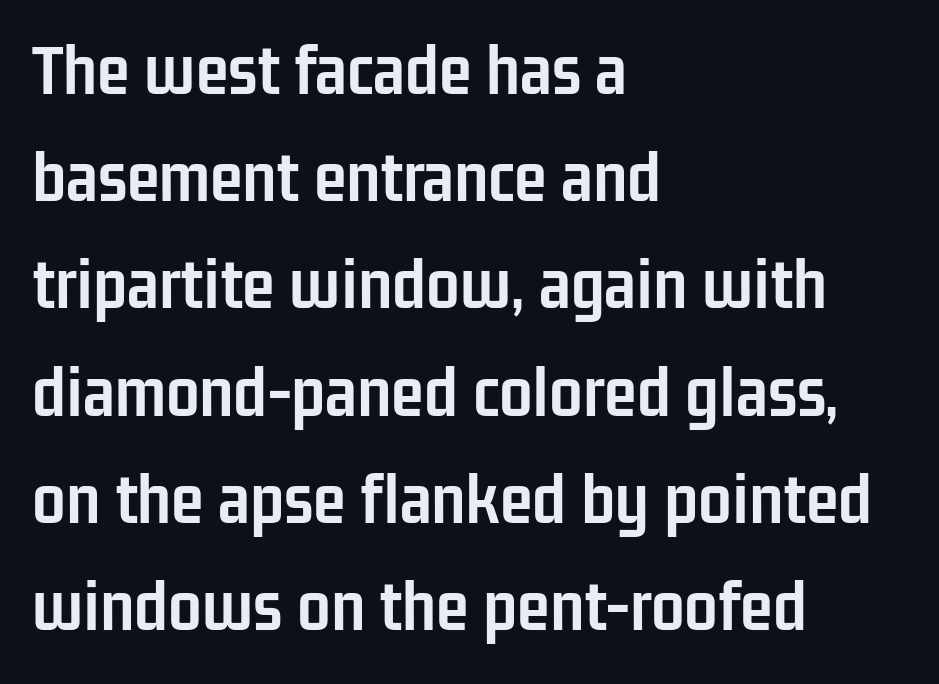
Posture: upright roman. Each line starts at the same left margin while the right side varies. Compared with an ordinary text face, these strokes are far heavier — a full bold. The face used here is proportionally spaced, like ordinary book or web type. Descenders hang freely into open space.
